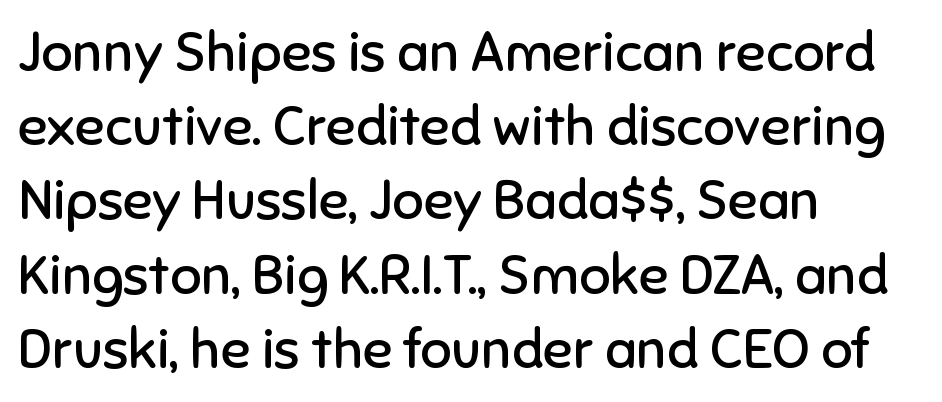
{"serif": "no", "italic": "no", "bold": "no", "weight": "regular", "width": "normal", "stroke_contrast": "low", "x_height": "medium", "monospaced": "no", "underline": "no", "align": "left", "line_spacing": "normal", "line_spacing_ratio": 1.35, "letter_spacing": "normal", "letter_spacing_em": 0.0, "glyph_px": 55}
